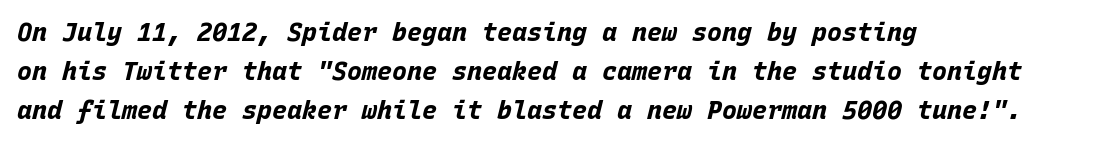
The rows are spaced the way most documents space them. The lines in this sample share a left origin and differ only in where they stop. An italicized treatment has been applied to the whole sample. A dark, heavy texture on the line: the type is bold.
